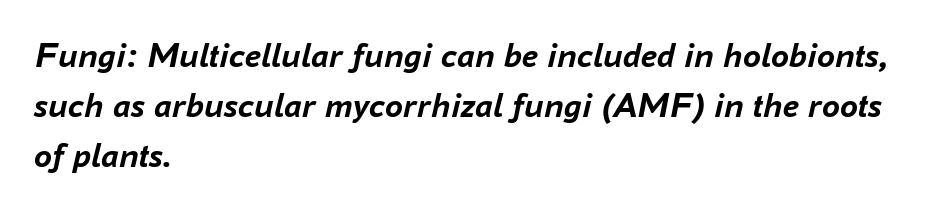
{"italic": "yes", "lean": "right", "slant_degrees": 16, "bold": "yes", "weight": "semibold", "width": "normal", "stroke_contrast": "low", "x_height": "medium", "monospaced": "no", "underline": "no", "align": "left", "line_spacing": "normal", "line_spacing_ratio": 1.39, "letter_spacing": "normal", "letter_spacing_em": 0.0, "glyph_px": 36}
